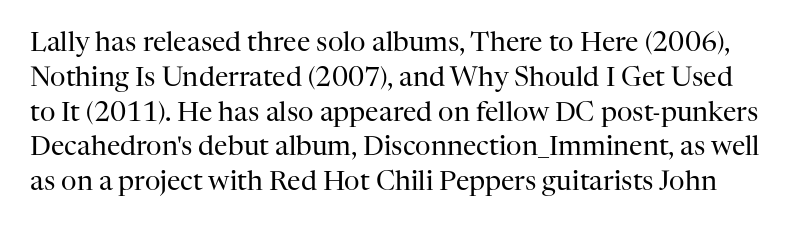
{"italic": "no", "bold": "no", "underline": "no", "line_spacing": "normal", "line_spacing_ratio": 1.29, "letter_spacing": "normal", "letter_spacing_em": 0.0, "glyph_px": 27}
